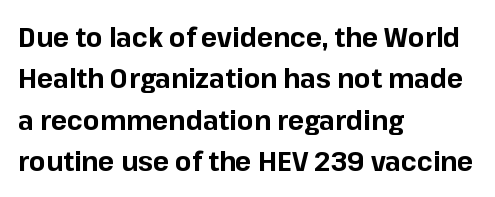
This block has exactly the height ordinary leading produces. The letterforms sit shoulder to shoulder at normal distance. On the weight axis this lands at bold, roughly 700. Line beginnings align vertically; line endings do not. A roman cut, with each character standing at attention.
